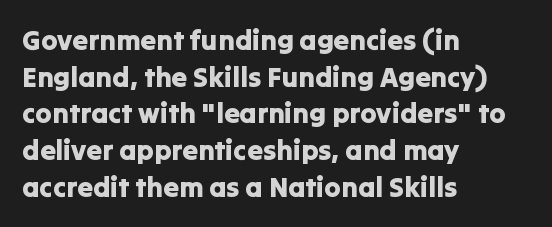
{"serif": "no", "italic": "no", "width": "normal", "stroke_contrast": "low", "x_height": "medium", "monospaced": "no", "underline": "no", "align": "left", "line_spacing": "normal", "line_spacing_ratio": 1.31, "letter_spacing": "normal", "letter_spacing_em": 0.0, "glyph_px": 28}
